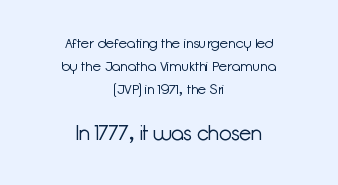
{"italic": "no", "bold": "no", "underline": "no", "align": "center", "line_spacing": "normal", "line_spacing_ratio": 1.65, "letter_spacing": "normal", "letter_spacing_em": 0.0, "larger_block": "second", "size_ratio": 1.43, "glyph_px": 20}
